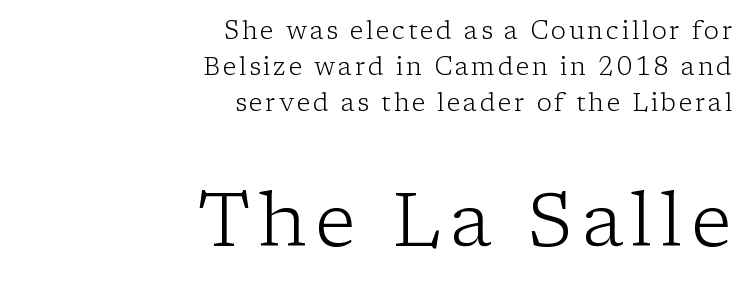
Does the type have serifs? Yes, each stem ends in a small foot. The emphasis by scale lands on block number two, below. The font sits on the lighter half of the weight spectrum, regular included. Reading down the column, the eye jumps a familiar distance to each next line. Character widths vary here, with narrow letters taking less room than wide ones. Rendered with straight, roman letterforms.
